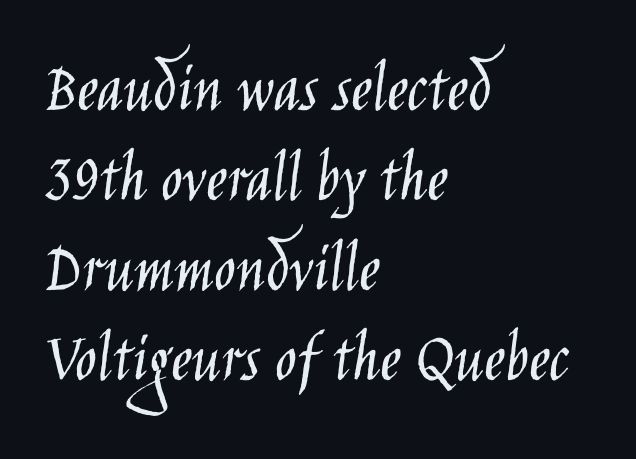
Character widths vary here, with narrow letters taking less room than wide ones. Regarding serifs, this sample does without them. Regarding leading, the lines here are spaced in the standard way. The lines are quadded left.
